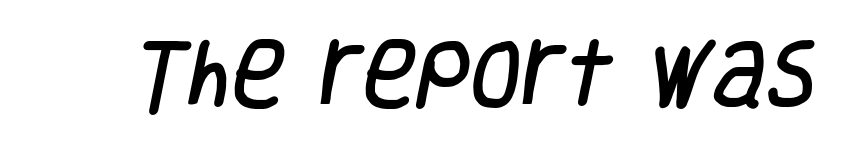
The rendering shows plain stroke endings on the letterforms — a sans-serif design. Descender tails drop into unmarked territory. Observe the ordinary spacing: letters are neighbours, not strangers. Do the characters align in a grid? No, the font is proportional.
